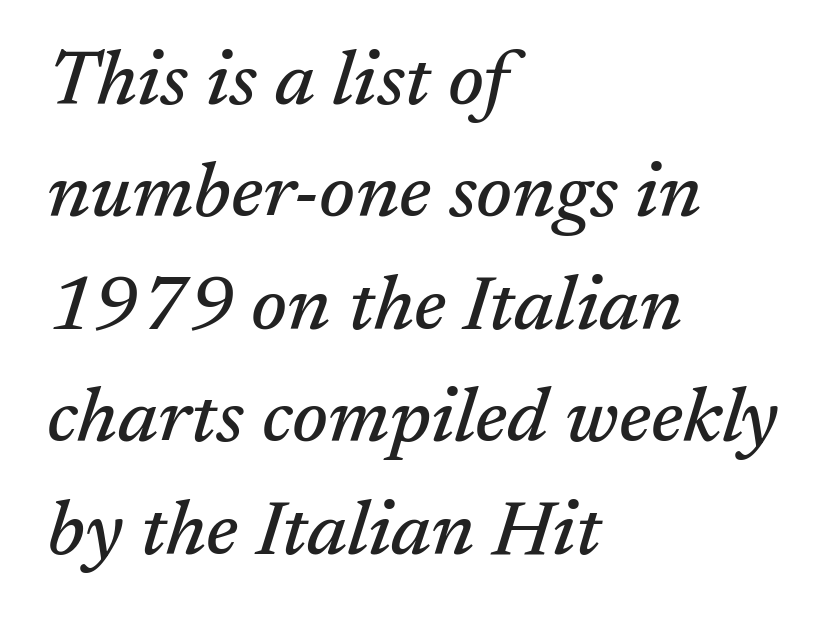
Every row of glyphs begins at an identical x-position on the left. Does the type have serifs? Yes, each stem ends in a small foot. Emphasis-style slanted type is in use. Here the designer chose a conventional face with non-uniform glyph widths. The space between consecutive lines is moderate.
